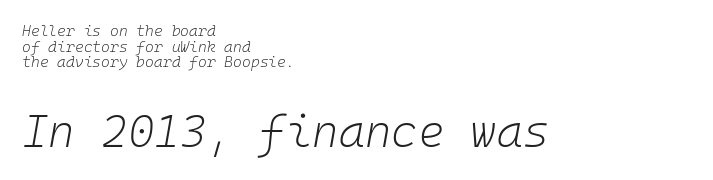
The image shows 45 px light type, italic (leaning right), monospaced; set left-aligned, tight line spacing (1.04x), normal letter spacing, not underlined; the second (bottom) block is 3.0x larger; low stroke contrast and a medium x-height.
